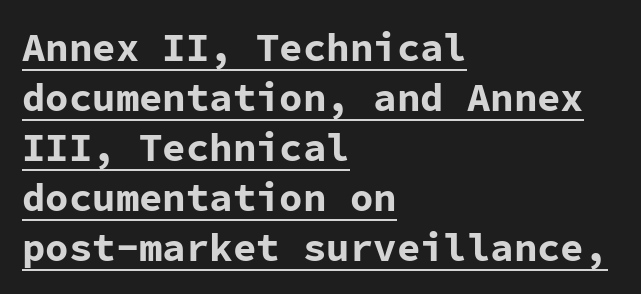
The lettering holds an erect, upright posture throughout. Caption: standard tracking, unaltered. This block has exactly the height ordinary leading produces. The strokes are fattened all the way to bold. The letters carry no serifs — their stems end cleanly without finishing strokes.
